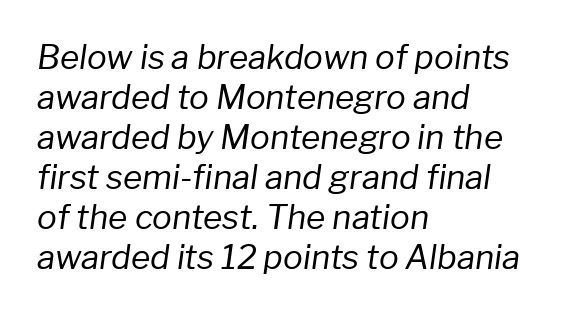
The image shows 33 px regular-weight type, italic (leaning right); set left-aligned, line spacing 1.21x, normal letter spacing, not underlined; low stroke contrast and a medium x-height.
